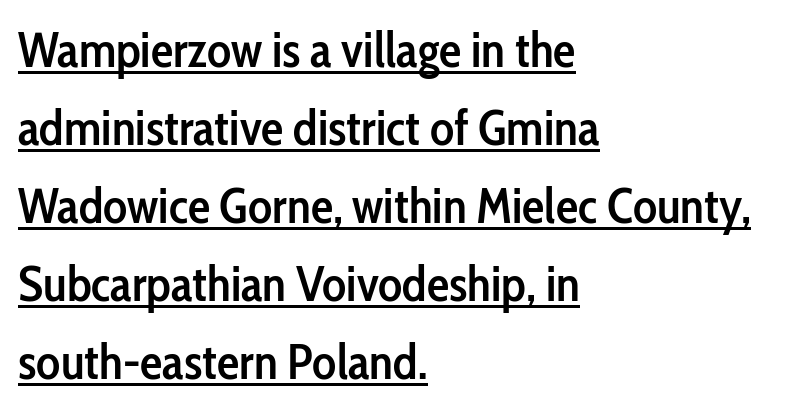
The image shows 50 px semibold, condensed sans-serif type, upright; set left-aligned, normal line spacing (1.56x), normal letter spacing, underlined; low stroke contrast and a medium x-height.
